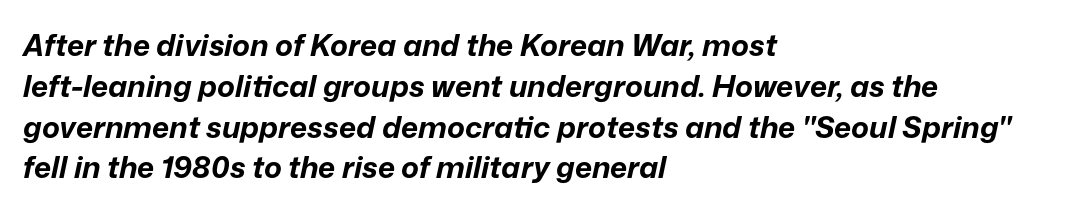
Q: Is the text bold? A: Yes.
Q: Is the text italic (slanted)? A: Yes, it leans right by about 12 degrees.
Q: Is the text underlined? A: No.
Q: How is the paragraph aligned? A: Left-aligned.
Q: Is the spacing between letters normal or unusually wide? A: Normal.
Q: Is the spacing between lines tight, normal or loose? A: Normal.
Q: Width (condensed, normal, or wide)? A: Normal.
Q: Stroke contrast? A: Low.
Q: x-height? A: Medium.
Q: Monospaced? A: No.
